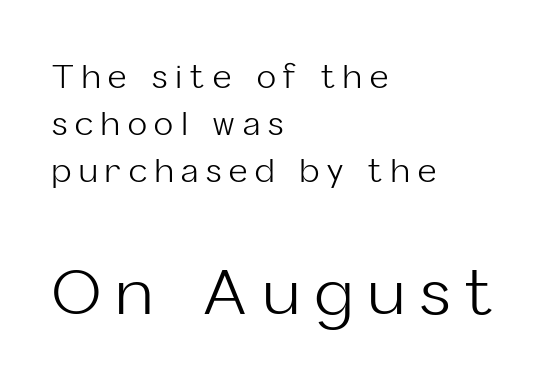
Only glyphs here, with clear space below each row. Size hierarchy here favors the trailing block over the leading one. Nothing heavy about these letters — not bold at all. The typography opts for an upright posture over an oblique one.
